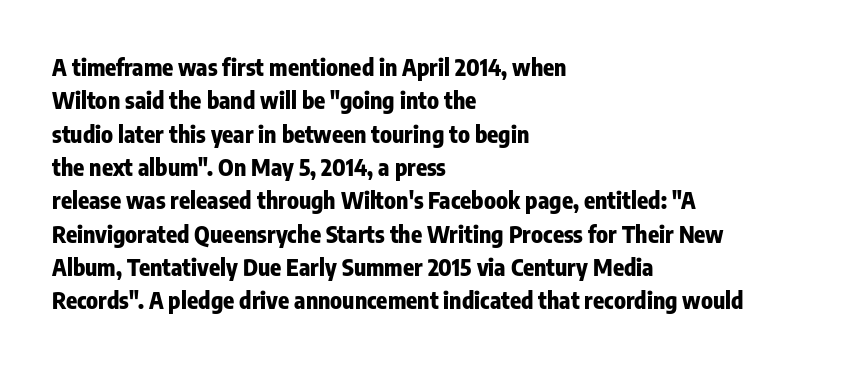
{"italic": "no", "bold": "yes", "underline": "no", "align": "left", "line_spacing": "normal", "line_spacing_ratio": 1.45, "letter_spacing": "normal", "letter_spacing_em": 0.0, "glyph_px": 23}
